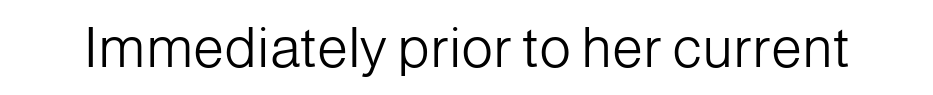
Q: Is the text bold? A: No.
Q: Is the text italic (slanted)? A: No, it is upright.
Q: Is the typeface a serif or a sans-serif typeface? A: Sans-serif.
Q: Is the text underlined? A: No.
Q: Is the spacing between letters normal or unusually wide? A: Normal.
Q: Width (condensed, normal, or wide)? A: Normal.
Q: Stroke contrast? A: Low.
Q: x-height? A: Medium.
Q: Monospaced? A: No.
